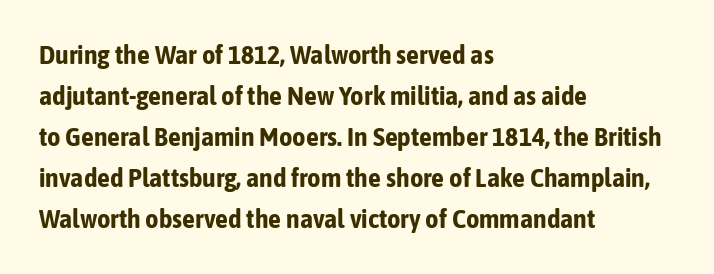
Q: Is the text bold? A: Yes.
Q: Is the text italic (slanted)? A: No, it is upright.
Q: Is the text underlined? A: No.
Q: How is the paragraph aligned? A: Left-aligned.
Q: Is the spacing between letters normal or unusually wide? A: Normal.
Q: Is the spacing between lines tight, normal or loose? A: Normal.
